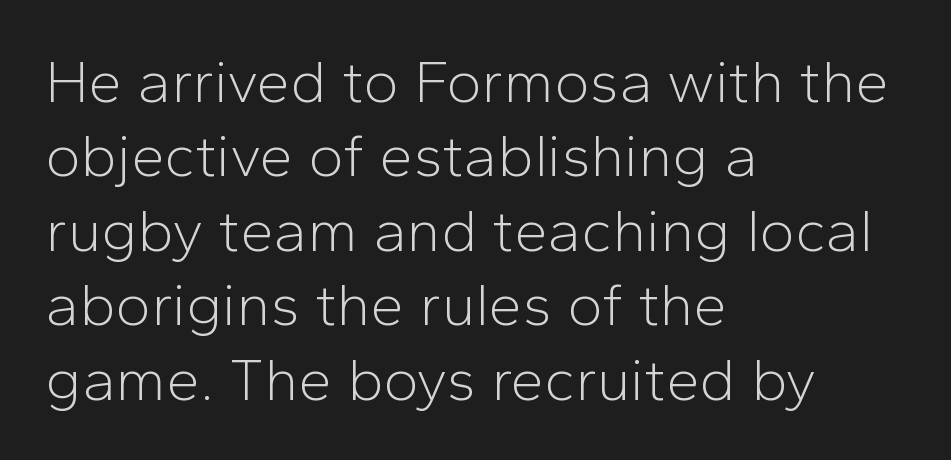
The image shows 60 px light sans-serif type, upright; set left-aligned, line spacing 1.24x, normal letter spacing, not underlined; low stroke contrast and a medium x-height.
